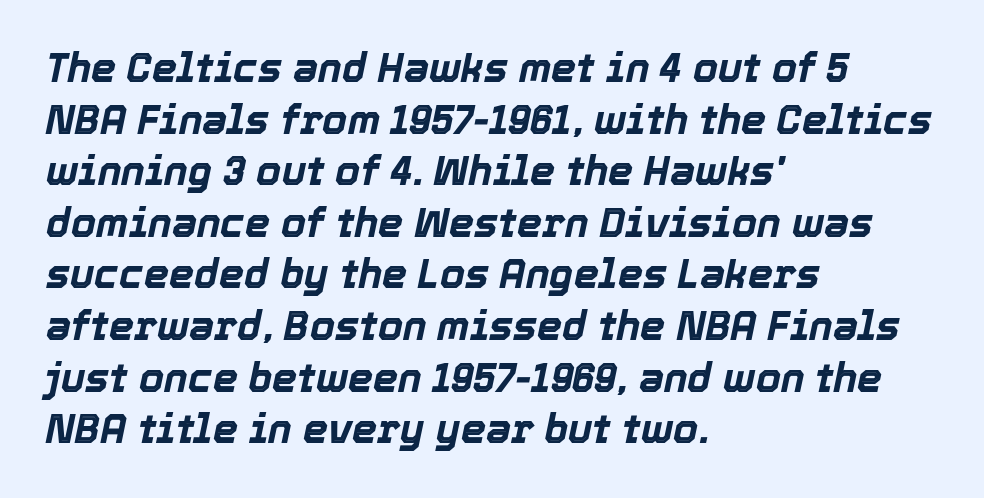
Q: Is the text bold? A: Yes.
Q: Is the text italic (slanted)? A: Yes, it leans right by about 12 degrees.
Q: Is the text underlined? A: No.
Q: How is the paragraph aligned? A: Left-aligned.
Q: Is the spacing between letters normal or unusually wide? A: Normal.
Q: Is the spacing between lines tight, normal or loose? A: Normal.
Q: Width (condensed, normal, or wide)? A: Normal.
Q: x-height? A: Medium.
Q: Monospaced? A: No.
